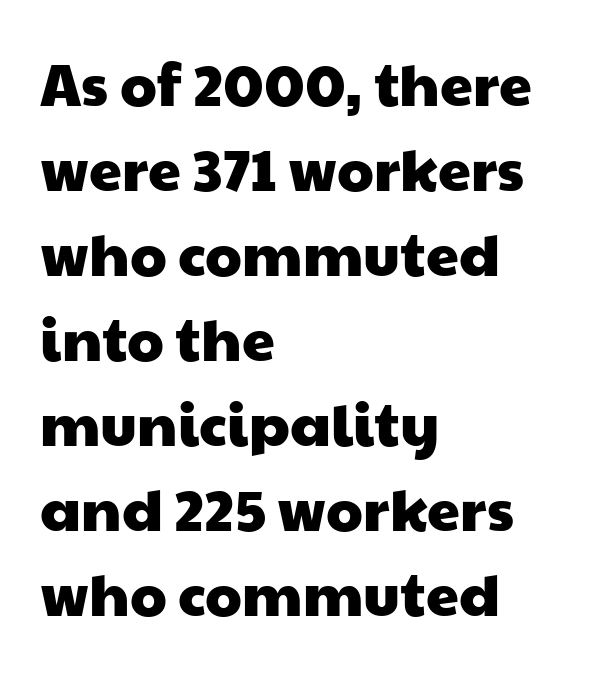
Q: Is the typeface a serif or a sans-serif typeface? A: Sans-serif.
Q: Is the text underlined? A: No.
Q: How is the paragraph aligned? A: Left-aligned.
Q: Is the spacing between letters normal or unusually wide? A: Normal.
Q: Is the spacing between lines tight, normal or loose? A: Normal.
Q: Width (condensed, normal, or wide)? A: Wide.
Q: Stroke contrast? A: Low.
Q: x-height? A: Medium.
Q: Monospaced? A: No.
